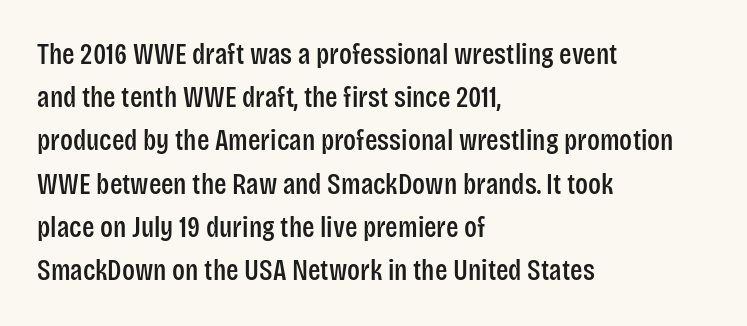
Each row of text sits above clean, open space. Each letter keeps its own natural width here, so spacing adapts to shape. The axis of the letterforms is exactly vertical. Grotesque or geometric, the face here clearly has no serifs. Short note: letters normally spaced. Reading down the block, your eye returns to a fixed left position each line.
